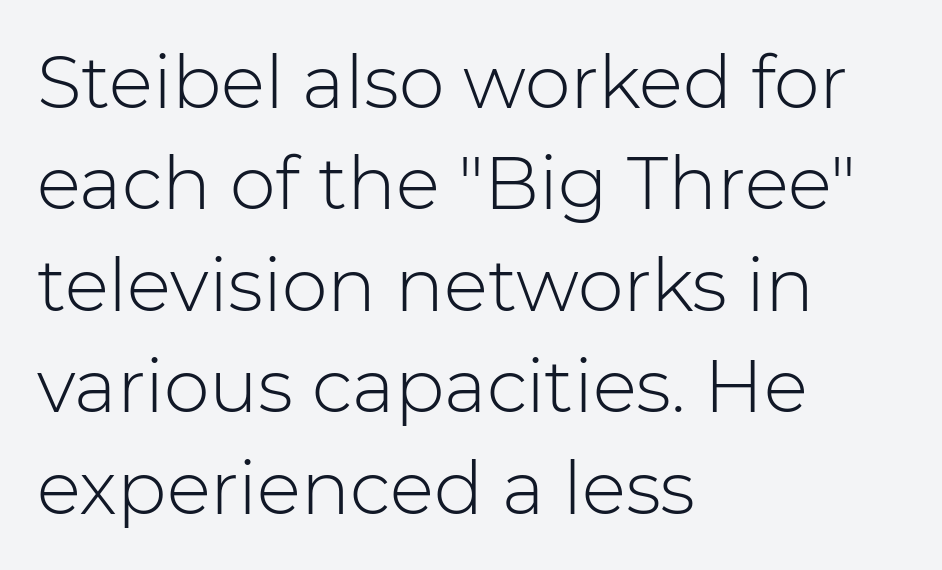
The image shows 73 px light sans-serif type, upright; set left-aligned, normal line spacing (1.39x), normal letter spacing, not underlined; low stroke contrast and a medium x-height.
